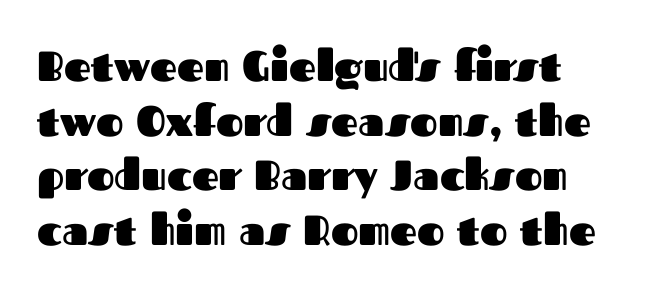
On the weight axis this lands at bold, roughly 700. Descenders are the only things crossing below the line. The font's upright variant was chosen for this text. In terms of letterspacing, this is plain default setting. Observe the absence of serifs on each vertical stroke in this sample. The passage shown stacks its lines at a standard gap.
